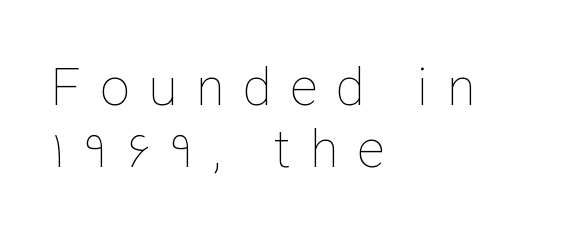
This sample uses an upright cut, with every glyph sitting square on the baseline. Check the space under the baseline: it is left empty. Is the letter spacing exaggerated? Yes — the characters are pushed far apart. Is this a fixed-width face? No — the glyphs have proportional, varying widths. The cut favours lightness, reaching ordinary text weight at its darkest.
